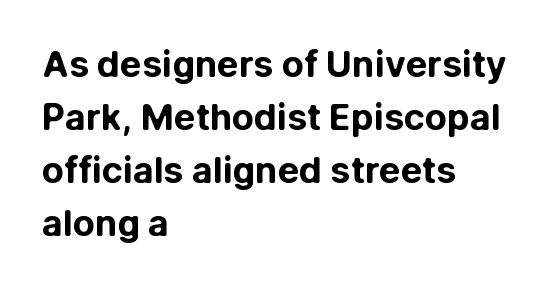
Q: Is the text bold? A: Yes.
Q: Is the text italic (slanted)? A: No, it is upright.
Q: Is the typeface a serif or a sans-serif typeface? A: Sans-serif.
Q: Is the text underlined? A: No.
Q: How is the paragraph aligned? A: Left-aligned.
Q: Is the spacing between letters normal or unusually wide? A: Normal.
Q: Is the spacing between lines tight, normal or loose? A: Normal.
Q: Width (condensed, normal, or wide)? A: Normal.
Q: Stroke contrast? A: Low.
Q: x-height? A: Medium.
Q: Monospaced? A: No.
